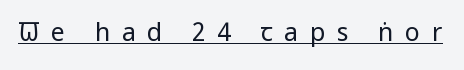
The image shows 25 px text type, upright; set unusually wide letter spacing (+0.46 em), underlined.
